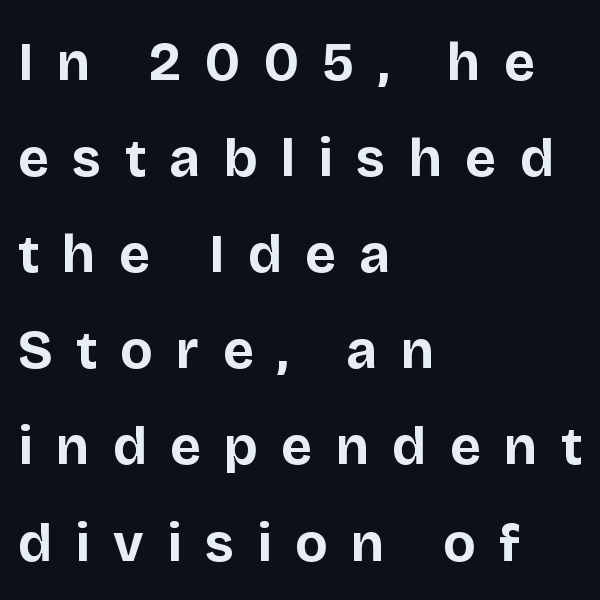
The image shows 54 px bold sans-serif type, upright; set left-aligned, line spacing 1.78x, unusually wide letter spacing (+0.43 em), not underlined; low stroke contrast and a large x-height.
